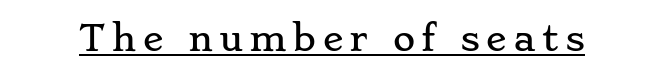
Q: Is the text italic (slanted)? A: No, it is upright.
Q: Is the typeface a serif or a sans-serif typeface? A: Serif.
Q: Is the text underlined? A: Yes.
Q: Width (condensed, normal, or wide)? A: Wide.
Q: Stroke contrast? A: Low.
Q: x-height? A: Small.
Q: Monospaced? A: No.
